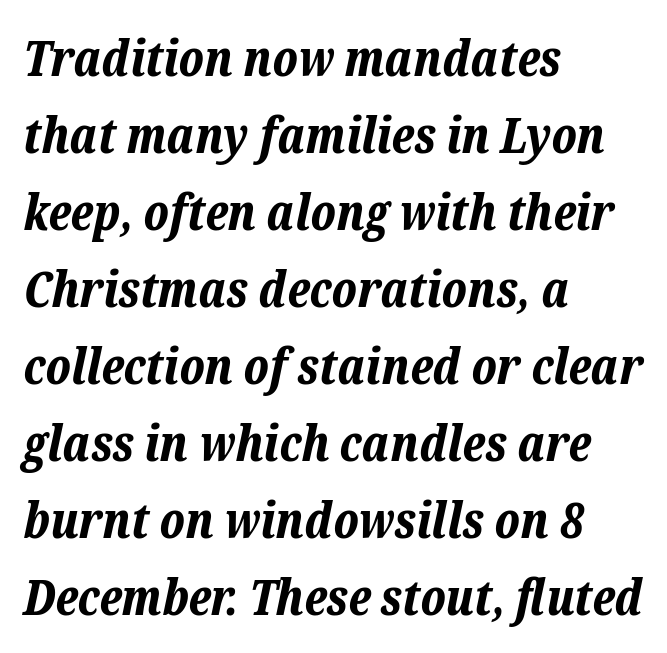
Q: Is the text bold? A: Yes.
Q: Is the text italic (slanted)? A: Yes, it leans right by about 12 degrees.
Q: Is the text underlined? A: No.
Q: How is the paragraph aligned? A: Left-aligned.
Q: Is the spacing between letters normal or unusually wide? A: Normal.
Q: Is the spacing between lines tight, normal or loose? A: Normal.
Q: Width (condensed, normal, or wide)? A: Normal.
Q: Stroke contrast? A: Low.
Q: x-height? A: Medium.
Q: Monospaced? A: No.
